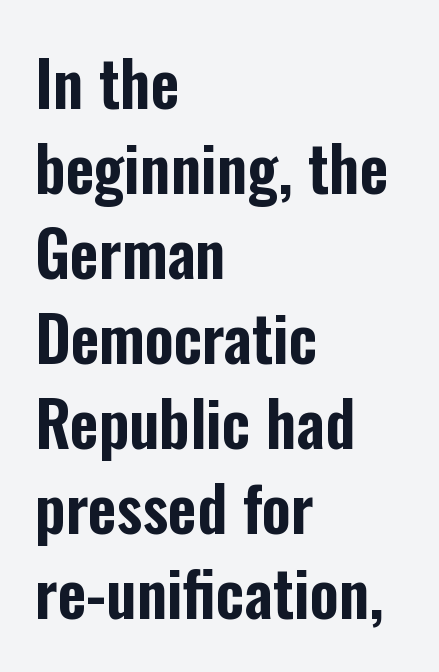
The image shows 62 px condensed sans-serif type, upright; set left-aligned, normal line spacing (1.37x), normal letter spacing, not underlined; low stroke contrast and a medium x-height.
